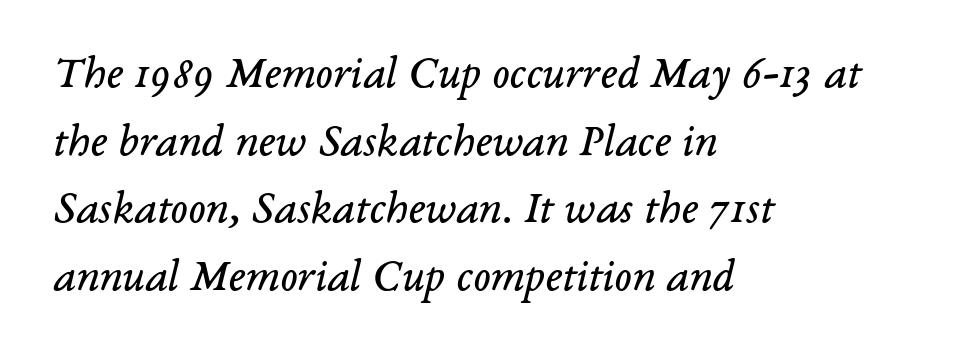
Where is the straight margin? On the left. Is there much room between lines? A standard amount, neither cramped nor airy. The gaps between neighbouring characters are ordinary and unremarkable. This is serif lettering, the kind often seen in printed books. Descenders are the only things crossing below the line.
